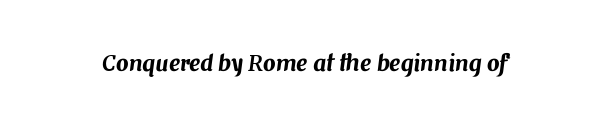
Q: Is the text italic (slanted)? A: Yes, it leans right by about 7 degrees.
Q: Is the text underlined? A: No.
Q: Is the spacing between letters normal or unusually wide? A: Normal.
